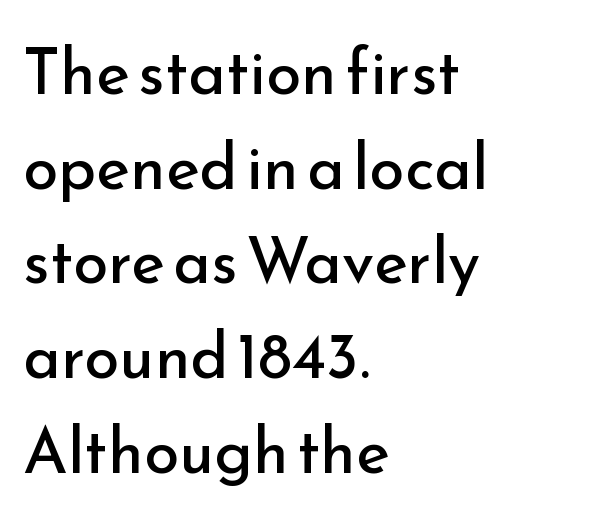
Q: Is the text bold? A: No.
Q: Is the text italic (slanted)? A: No, it is upright.
Q: Is the typeface a serif or a sans-serif typeface? A: Sans-serif.
Q: Is the text underlined? A: No.
Q: How is the paragraph aligned? A: Left-aligned.
Q: Is the spacing between letters normal or unusually wide? A: Normal.
Q: Is the spacing between lines tight, normal or loose? A: Normal.
Q: Width (condensed, normal, or wide)? A: Normal.
Q: Stroke contrast? A: Low.
Q: x-height? A: Small.
Q: Monospaced? A: No.
